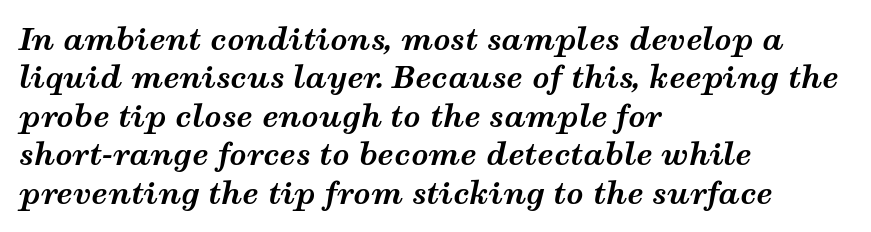
The horizontal fit of the characters is conventional and even. Rows of type keep a routine distance in the vertical direction. Proportional: the letters do not fall into vertical columns. The passage shown leans; its letterforms are oblique. Decoration check: the copy has no underline.
